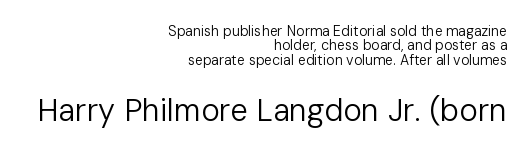
{"serif": "no", "italic": "no", "bold": "no", "weight": "regular", "width": "normal", "stroke_contrast": "low", "x_height": "medium", "monospaced": "no", "underline": "no", "align": "right", "line_spacing": "tight", "line_spacing_ratio": 1.02, "letter_spacing": "normal", "letter_spacing_em": 0.0, "larger_block": "second", "size_ratio": 2.21, "glyph_px": 31}
